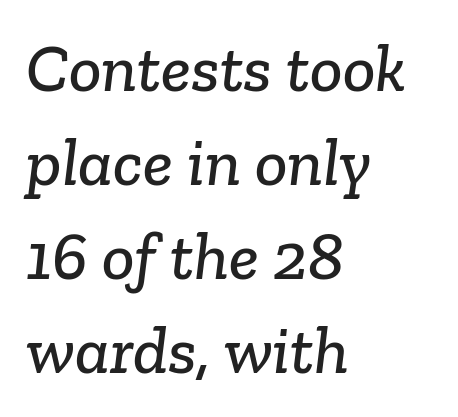
A typesetter would call this proportional, since set widths differ per character. Clear beneath every line of the passage. Each letter's strokes conclude with small projecting serifs. Normally led — the rows are evenly, conventionally spaced. The passage shown has conventional tracking throughout. This sample is left-justified, so line endings fall wherever the words run out.
